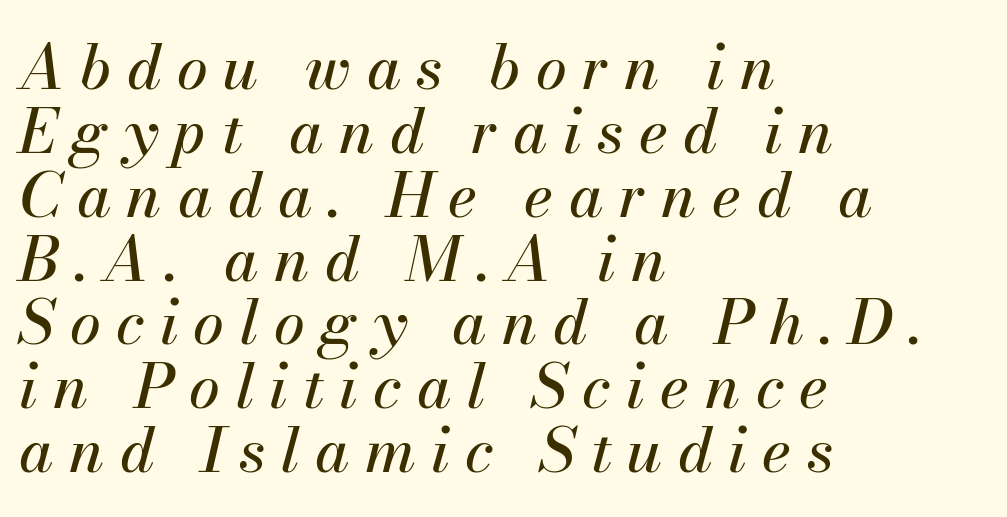
{"italic": "yes", "lean": "right", "slant_degrees": 13, "width": "normal", "stroke_contrast": "medium", "x_height": "small", "monospaced": "no", "underline": "no", "align": "left", "line_spacing": "tight", "line_spacing_ratio": 1.03, "letter_spacing": "wide", "letter_spacing_em": 0.25, "glyph_px": 62}
